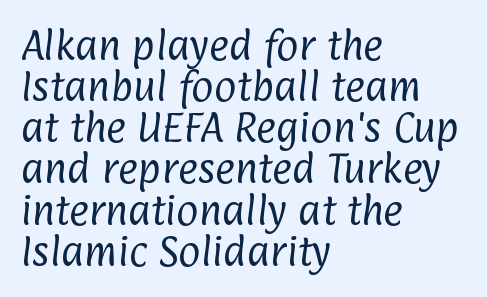
{"serif": "no", "bold": "no", "weight": "regular", "width": "condensed", "stroke_contrast": "low", "x_height": "medium", "monospaced": "no", "underline": "no", "align": "left", "line_spacing_ratio": 1.21, "letter_spacing": "normal", "letter_spacing_em": 0.0, "glyph_px": 34}
